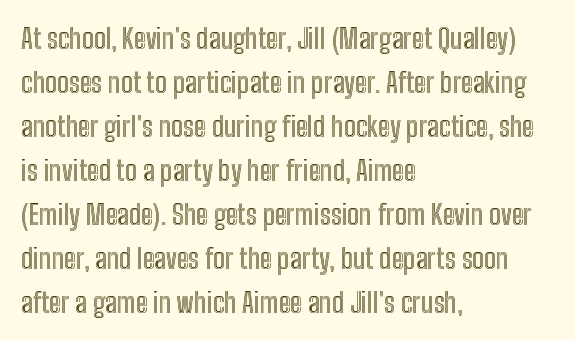
A typesetter would call this zero additional tracking. Bare-footed words on every line. The face used here is proportionally spaced, like ordinary book or web type. Alignment: flush left. Quick note: not italic, upright. Does the leading feel generous? No, just average.
